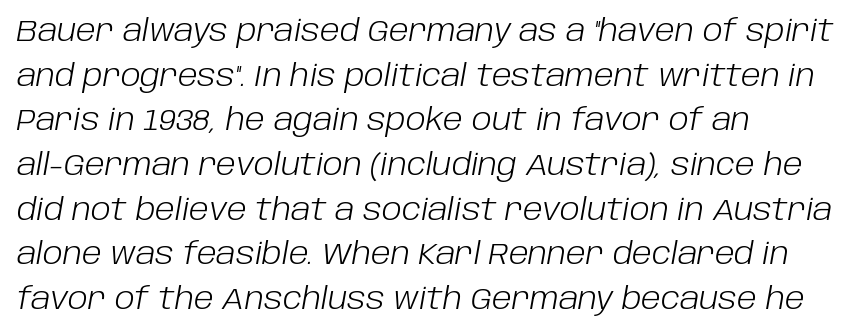
The image shows 30 px light type, italic (leaning right); set left-aligned, normal line spacing (1.49x), normal letter spacing, not underlined; low stroke contrast and a large x-height.
